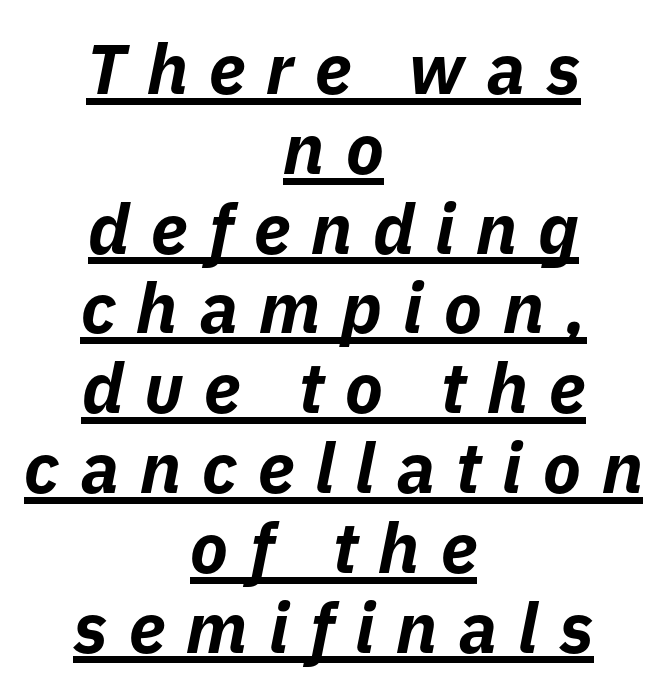
Q: Is the text bold? A: Yes.
Q: Is the text italic (slanted)? A: Yes, it leans right by about 11 degrees.
Q: Is the text underlined? A: Yes.
Q: How is the paragraph aligned? A: Centered.
Q: Is the spacing between letters normal or unusually wide? A: Unusually wide.
Q: Is the spacing between lines tight, normal or loose? A: Tight.
Q: Width (condensed, normal, or wide)? A: Normal.
Q: Stroke contrast? A: Low.
Q: x-height? A: Medium.
Q: Monospaced? A: No.
